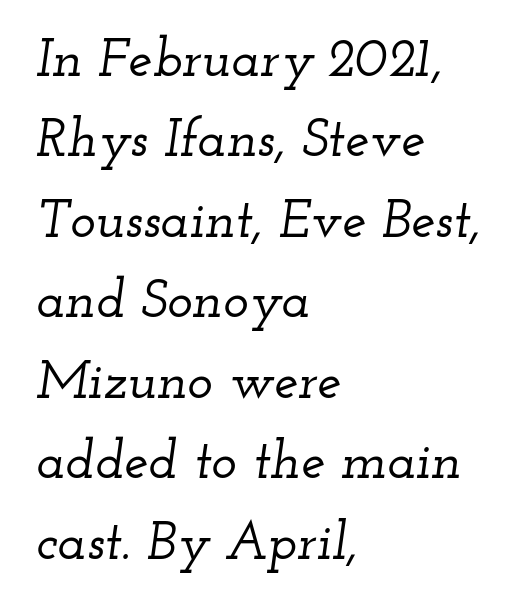
{"serif": "yes", "italic": "yes", "lean": "right", "slant_degrees": 12, "width": "wide", "stroke_contrast": "low", "x_height": "small", "monospaced": "no", "underline": "no", "align": "left", "line_spacing": "normal", "line_spacing_ratio": 1.49, "letter_spacing": "normal", "letter_spacing_em": 0.0, "glyph_px": 54}
